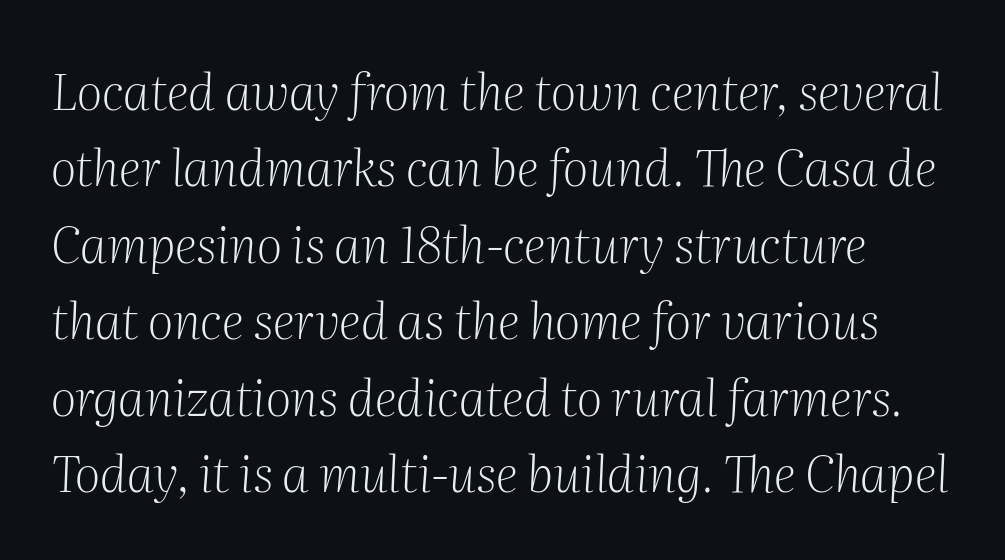
Q: Is the text bold? A: No.
Q: Is the text italic (slanted)? A: Yes, it leans right by about 2 degrees.
Q: Is the typeface a serif or a sans-serif typeface? A: Serif.
Q: Is the text underlined? A: No.
Q: Is the spacing between letters normal or unusually wide? A: Normal.
Q: Is the spacing between lines tight, normal or loose? A: Normal.
Q: Width (condensed, normal, or wide)? A: Normal.
Q: Stroke contrast? A: Medium.
Q: x-height? A: Medium.
Q: Monospaced? A: No.
